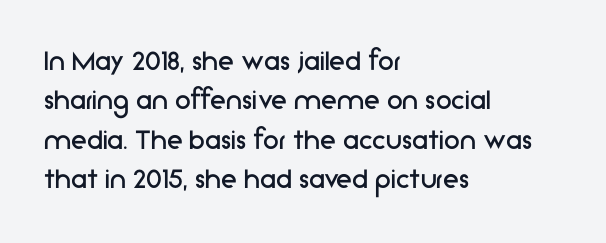
Q: Is the text bold? A: No.
Q: Is the text italic (slanted)? A: No, it is upright.
Q: Is the typeface a serif or a sans-serif typeface? A: Sans-serif.
Q: Is the text underlined? A: No.
Q: How is the paragraph aligned? A: Left-aligned.
Q: Is the spacing between letters normal or unusually wide? A: Normal.
Q: Width (condensed, normal, or wide)? A: Normal.
Q: Stroke contrast? A: Low.
Q: x-height? A: Medium.
Q: Monospaced? A: No.
